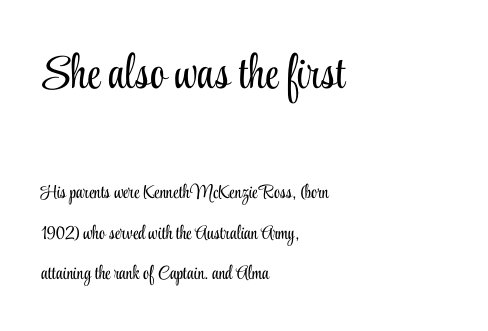
{"serif": "yes", "bold": "no", "weight": "light", "width": "condensed", "stroke_contrast": "low", "x_height": "small", "monospaced": "no", "underline": "no", "align": "left", "line_spacing": "loose", "line_spacing_ratio": 2.14, "letter_spacing": "normal", "letter_spacing_em": 0.0, "larger_block": "first", "size_ratio": 2.47, "glyph_px": 47}
